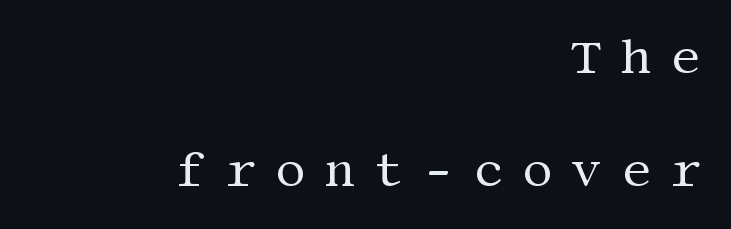
Q: Is the text bold? A: No.
Q: Is the text italic (slanted)? A: No, it is upright.
Q: Is the typeface a serif or a sans-serif typeface? A: Serif.
Q: Is the text underlined? A: No.
Q: How is the paragraph aligned? A: Right-aligned.
Q: Is the spacing between letters normal or unusually wide? A: Unusually wide.
Q: Is the spacing between lines tight, normal or loose? A: Loose.
Q: Width (condensed, normal, or wide)? A: Normal.
Q: Stroke contrast? A: Medium.
Q: x-height? A: Large.
